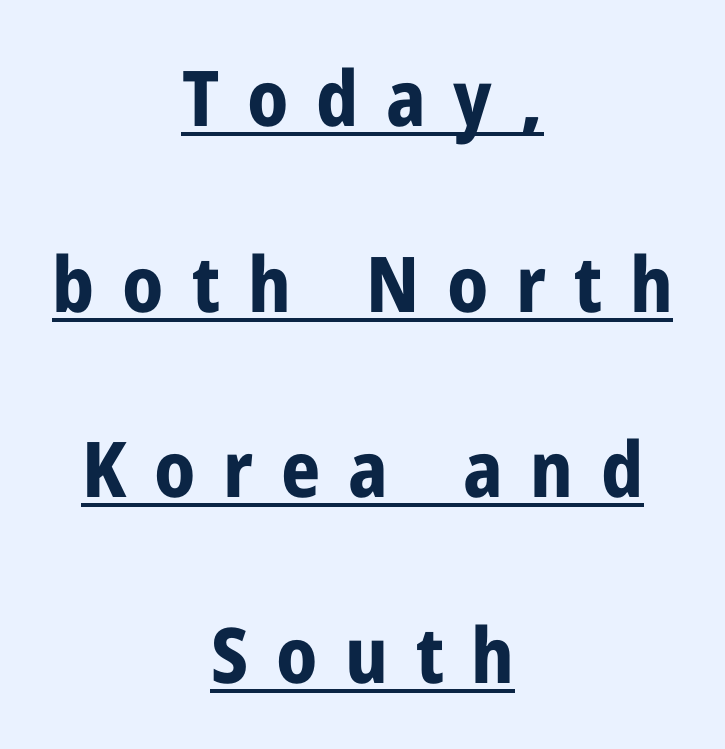
{"serif": "no", "italic": "no", "bold": "yes", "weight": "bold", "width": "condensed", "stroke_contrast": "low", "x_height": "medium", "monospaced": "no", "underline": "yes", "align": "center", "line_spacing": "loose", "line_spacing_ratio": 2.41, "letter_spacing": "wide", "letter_spacing_em": 0.36, "glyph_px": 77}
